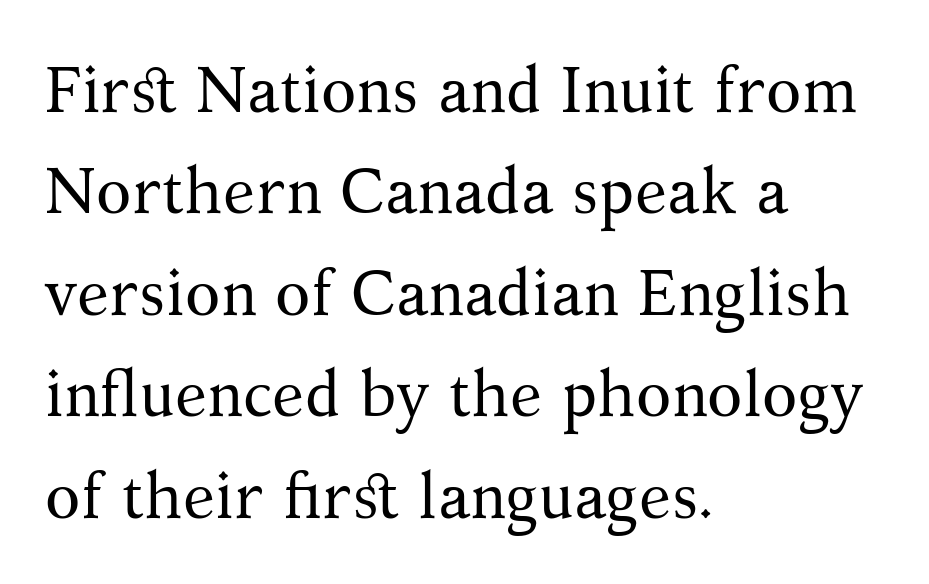
Q: Is the text bold? A: No.
Q: Is the text italic (slanted)? A: No, it is upright.
Q: Is the typeface a serif or a sans-serif typeface? A: Serif.
Q: Is the text underlined? A: No.
Q: How is the paragraph aligned? A: Left-aligned.
Q: Is the spacing between letters normal or unusually wide? A: Normal.
Q: Is the spacing between lines tight, normal or loose? A: Normal.
Q: Width (condensed, normal, or wide)? A: Normal.
Q: Stroke contrast? A: Medium.
Q: x-height? A: Medium.
Q: Monospaced? A: No.
